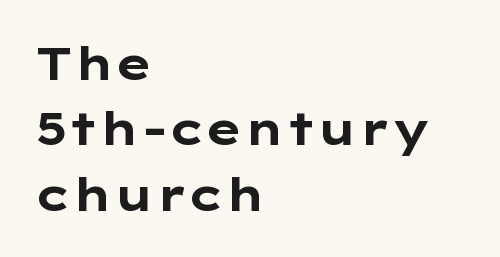
Observe the ordinary spacing: letters are neighbours, not strangers. Type without underlining. Students, this is bold: see how much ink each stroke carries. Evenly set lines give the paragraph a standard silhouette.
